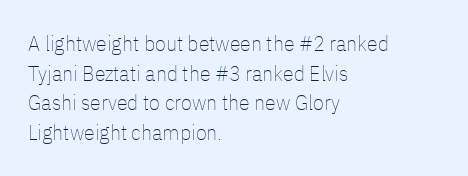
{"italic": "no", "bold": "no", "underline": "no", "align": "left", "line_spacing": "normal", "line_spacing_ratio": 1.35, "letter_spacing": "normal", "letter_spacing_em": 0.0, "glyph_px": 22}
